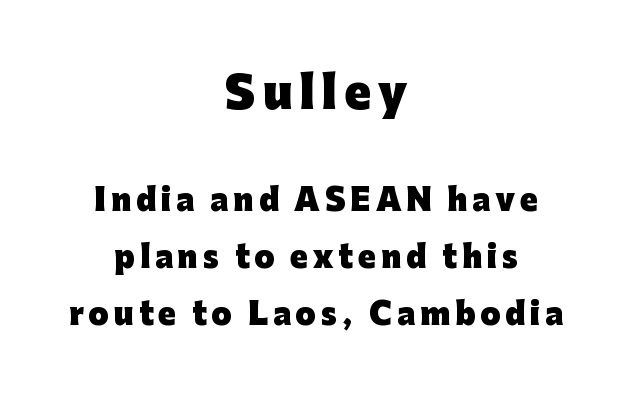
Q: Is the text bold? A: Yes.
Q: Is the text italic (slanted)? A: No, it is upright.
Q: Is the typeface a serif or a sans-serif typeface? A: Sans-serif.
Q: Is the text underlined? A: No.
Q: How is the paragraph aligned? A: Centered.
Q: Is the spacing between lines tight, normal or loose? A: Loose.
Q: Which block of text is set in a larger size, the first (top) or the second (bottom)? A: The first (top) one.
Q: Width (condensed, normal, or wide)? A: Normal.
Q: Stroke contrast? A: Low.
Q: x-height? A: Medium.
Q: Monospaced? A: No.
